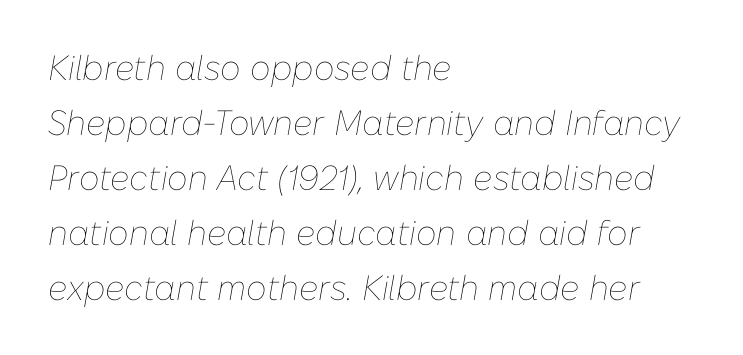
The image shows 35 px thin type, italic (leaning right); set left-aligned, normal line spacing (1.57x), normal letter spacing, not underlined; low stroke contrast and a medium x-height.
